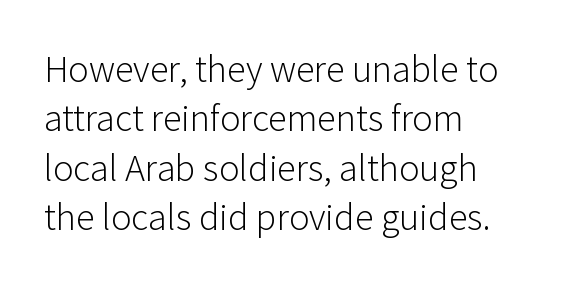
The vertical gap from one line to the next is medium. This reads as an unemphasized weight, regular at the heaviest. Is this a fixed-width face? No — the glyphs have proportional, varying widths. These lines keep a tight, regular rhythm from letter to letter. Does the type have serifs? No, each stem ends abruptly.
